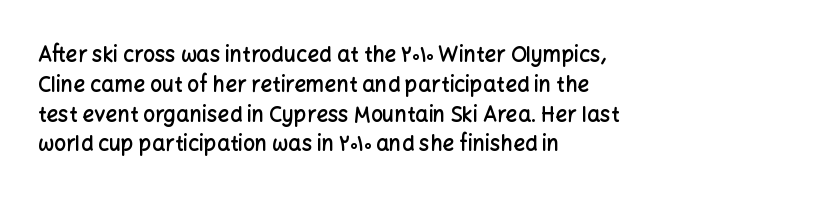
{"italic": "no", "bold": "semi", "underline": "no", "align": "left", "line_spacing": "normal", "line_spacing_ratio": 1.42, "letter_spacing": "normal", "letter_spacing_em": 0.0, "glyph_px": 21}
